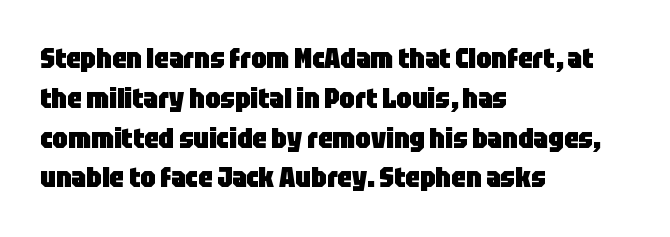
Q: Is the text bold? A: Yes.
Q: Is the text italic (slanted)? A: No, it is upright.
Q: Is the typeface a serif or a sans-serif typeface? A: Sans-serif.
Q: Is the text underlined? A: No.
Q: How is the paragraph aligned? A: Left-aligned.
Q: Is the spacing between letters normal or unusually wide? A: Normal.
Q: Is the spacing between lines tight, normal or loose? A: Normal.
Q: Width (condensed, normal, or wide)? A: Condensed.
Q: Stroke contrast? A: Low.
Q: x-height? A: Large.
Q: Monospaced? A: No.
